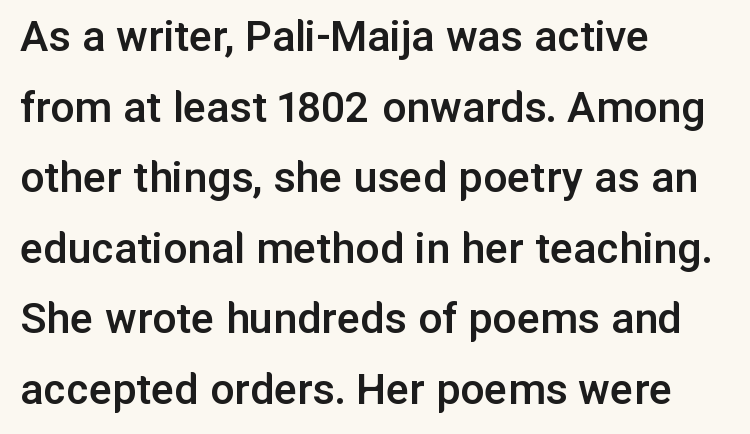
The image shows 48 px semibold sans-serif type, upright; set left-aligned, normal line spacing (1.47x), normal letter spacing, not underlined; low stroke contrast and a medium x-height.
